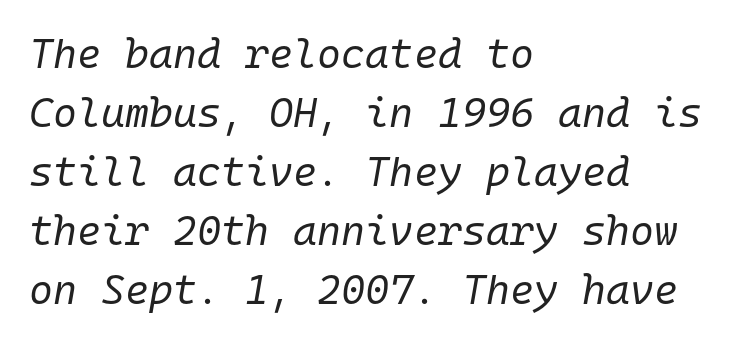
Q: Is the text bold? A: No.
Q: Is the text italic (slanted)? A: Yes, it leans right by about 10 degrees.
Q: Is the text underlined? A: No.
Q: How is the paragraph aligned? A: Left-aligned.
Q: Is the spacing between letters normal or unusually wide? A: Normal.
Q: Is the spacing between lines tight, normal or loose? A: Normal.
Q: Width (condensed, normal, or wide)? A: Normal.
Q: Stroke contrast? A: Low.
Q: x-height? A: Medium.
Q: Monospaced? A: Yes.
